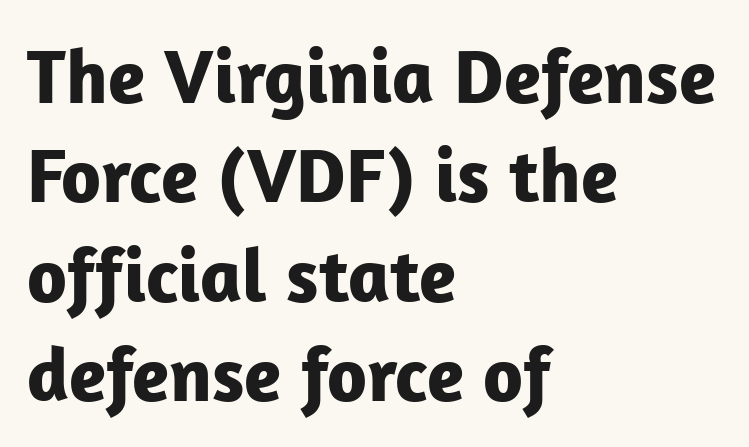
The image shows 77 px bold sans-serif type, upright; set left-aligned, normal line spacing (1.29x), normal letter spacing, not underlined; low stroke contrast and a medium x-height.
